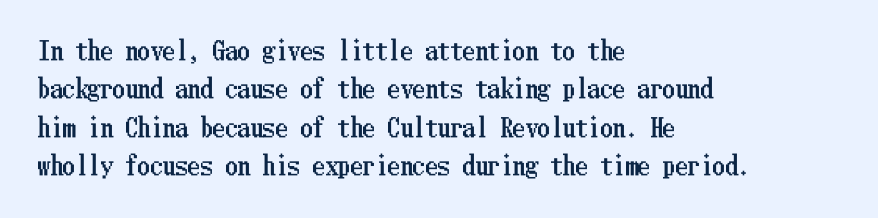
The image shows 25 px text type, upright; set left-aligned, normal line spacing (1.54x), normal letter spacing, not underlined.
